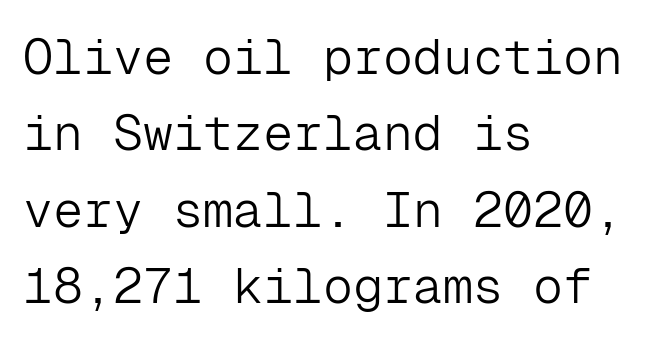
{"serif": "no", "italic": "no", "bold": "no", "weight": "light", "width": "normal", "stroke_contrast": "low", "x_height": "medium", "monospaced": "yes", "underline": "no", "align": "left", "line_spacing": "normal", "line_spacing_ratio": 1.53, "letter_spacing": "normal", "letter_spacing_em": 0.0, "glyph_px": 50}
